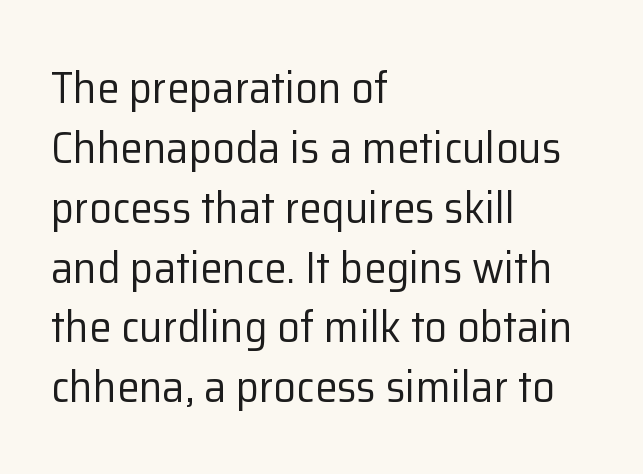
Is the stroke heavy? The answer is a plain regular-or-lighter. Plain, unruled lines of type. A normal amount of white space separates one row of letters from the next. When letters stand straight like this, we call the style roman or upright. Note the varied advance widths — an 'i' is clearly narrower than an 'm'. Line beginnings align vertically; line endings do not.
